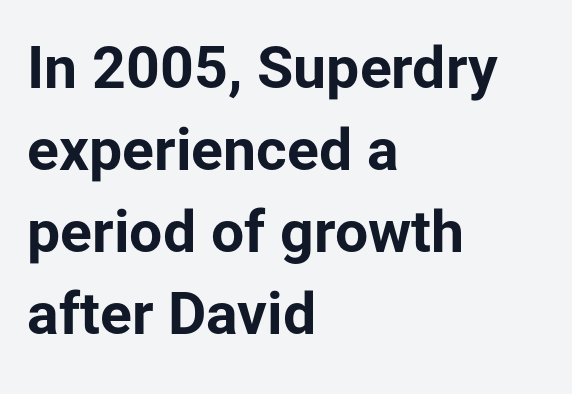
{"serif": "no", "italic": "no", "bold": "yes", "weight": "bold", "width": "normal", "stroke_contrast": "low", "x_height": "medium", "monospaced": "no", "underline": "no", "align": "left", "line_spacing": "normal", "line_spacing_ratio": 1.39, "letter_spacing": "normal", "letter_spacing_em": 0.0, "glyph_px": 59}
